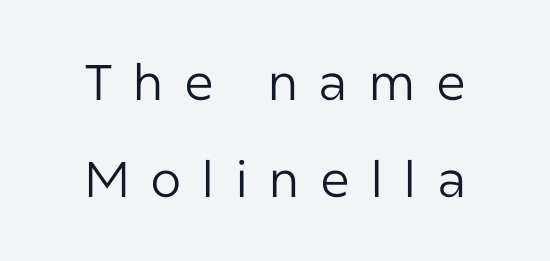
The image shows 50 px regular-weight sans-serif type, upright; set loose line spacing (1.94x), unusually wide letter spacing (+0.4 em), not underlined; low stroke contrast and a medium x-height.
